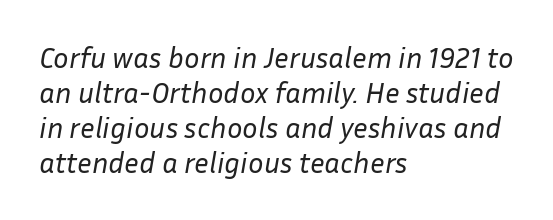
Q: Is the text bold? A: No.
Q: Is the text italic (slanted)? A: Yes, it leans right by about 10 degrees.
Q: Is the text underlined? A: No.
Q: How is the paragraph aligned? A: Left-aligned.
Q: Is the spacing between letters normal or unusually wide? A: Normal.
Q: Width (condensed, normal, or wide)? A: Normal.
Q: Stroke contrast? A: Low.
Q: x-height? A: Medium.
Q: Monospaced? A: No.
